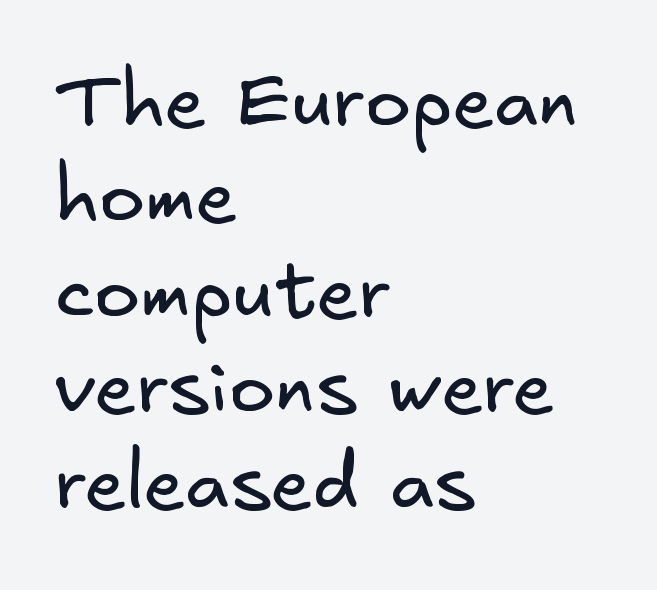
Q: Is the text bold? A: No.
Q: Is the typeface a serif or a sans-serif typeface? A: Sans-serif.
Q: Is the text underlined? A: No.
Q: How is the paragraph aligned? A: Left-aligned.
Q: Is the spacing between letters normal or unusually wide? A: Normal.
Q: Width (condensed, normal, or wide)? A: Normal.
Q: Stroke contrast? A: Low.
Q: x-height? A: Small.
